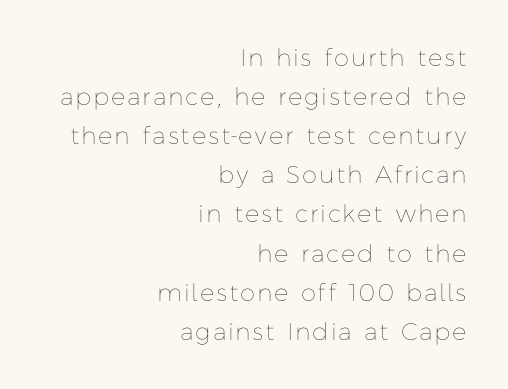
The image shows 24 px text type, upright; set right-aligned, normal line spacing (1.63x), not underlined.
